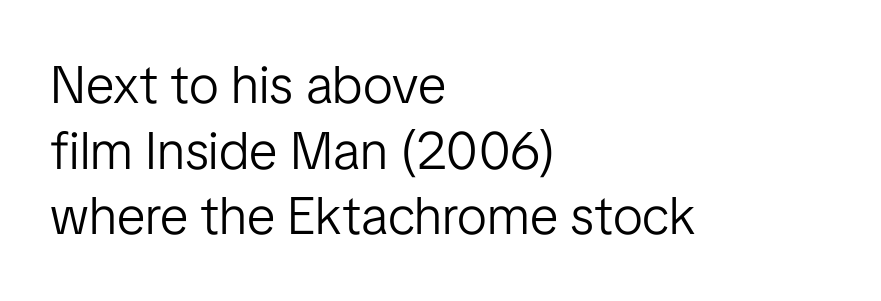
The image shows 53 px light sans-serif type, upright; set left-aligned, line spacing 1.24x, normal letter spacing, not underlined; low stroke contrast and a medium x-height.
